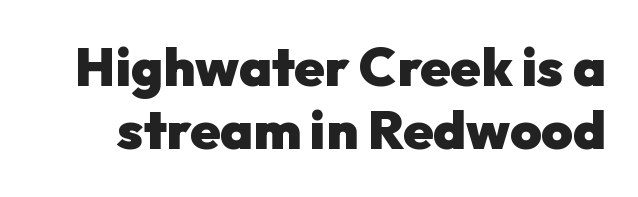
Q: Is the text bold? A: Yes.
Q: Is the text italic (slanted)? A: No, it is upright.
Q: Is the typeface a serif or a sans-serif typeface? A: Sans-serif.
Q: Is the text underlined? A: No.
Q: Is the spacing between letters normal or unusually wide? A: Normal.
Q: Width (condensed, normal, or wide)? A: Normal.
Q: Stroke contrast? A: Low.
Q: x-height? A: Medium.
Q: Monospaced? A: No.
